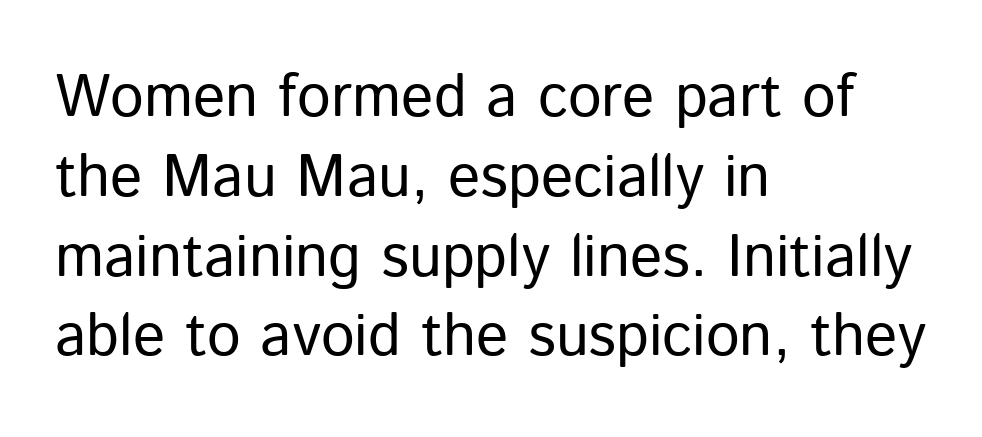
{"serif": "no", "italic": "no", "bold": "no", "weight": "regular", "width": "normal", "stroke_contrast": "low", "x_height": "medium", "monospaced": "no", "underline": "no", "align": "left", "line_spacing": "normal", "line_spacing_ratio": 1.33, "letter_spacing": "normal", "letter_spacing_em": 0.0, "glyph_px": 60}
